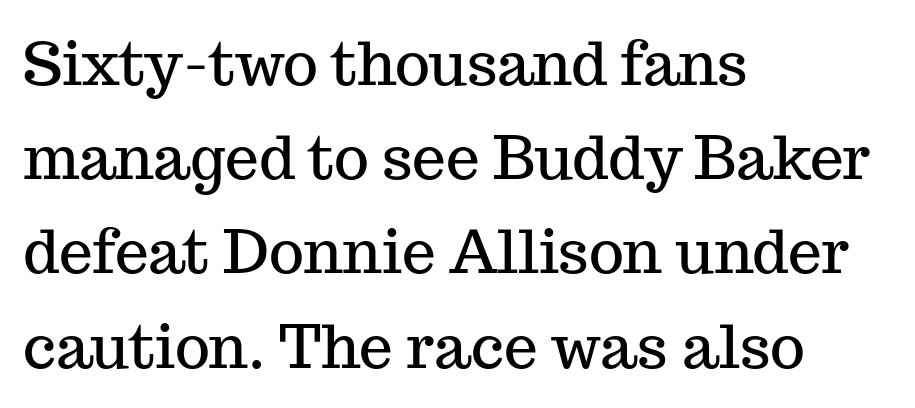
{"serif": "yes", "italic": "no", "width": "normal", "stroke_contrast": "medium", "x_height": "medium", "monospaced": "no", "underline": "no", "align": "left", "line_spacing": "normal", "line_spacing_ratio": 1.57, "letter_spacing": "normal", "letter_spacing_em": 0.0, "glyph_px": 60}
